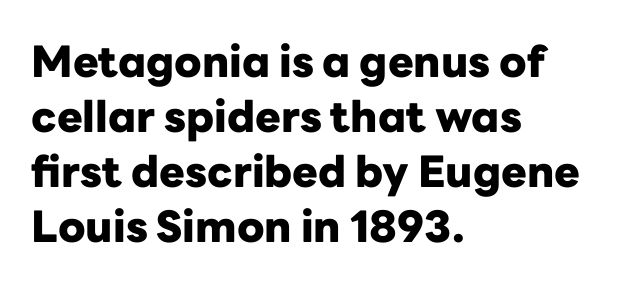
The passage shown has conventional tracking throughout. Chunky letters — that's bold for sure. The strip under each line holds only bare page. This is roman type, the default non-slanted kind. The line-height multiplier appears to be the usual default. A typesetter would call this proportional, since set widths differ per character.
